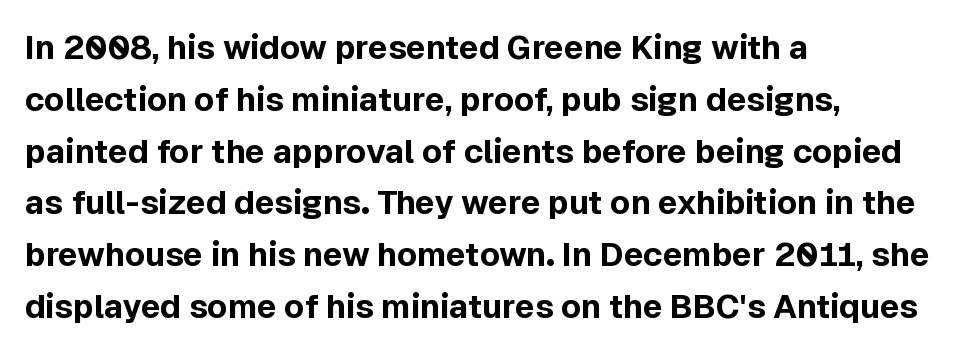
The image shows 33 px bold sans-serif type, upright; set left-aligned, normal line spacing (1.57x), normal letter spacing, not underlined; a medium x-height.
